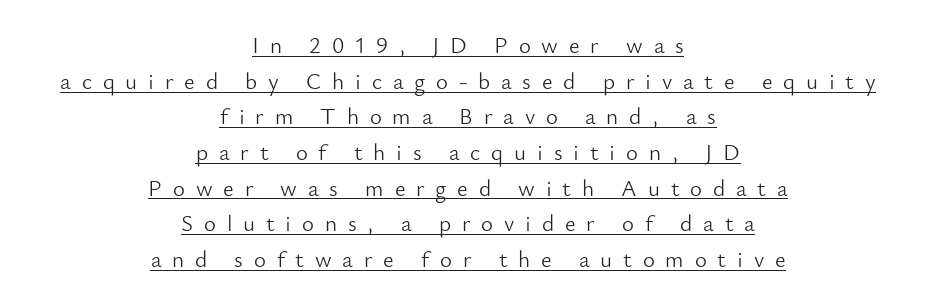
The image shows 23 px text type, upright; set centered, normal line spacing (1.55x), unusually wide letter spacing (+0.47 em), underlined.
